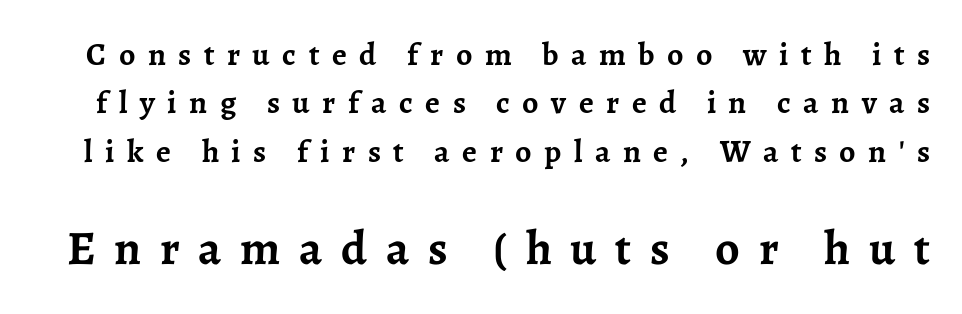
The image shows 48 px semibold serif type, upright; set normal line spacing (1.51x), unusually wide letter spacing (+0.39 em), not underlined; the second (bottom) block is 1.5x larger; low stroke contrast and a medium x-height.
